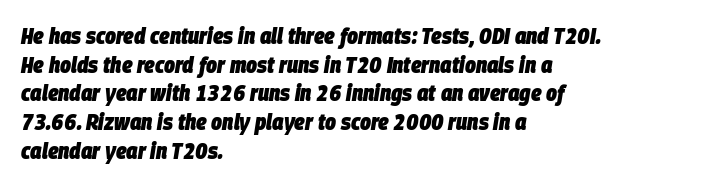
Q: Is the text bold? A: Yes.
Q: Is the text italic (slanted)? A: Yes, it leans right by about 9 degrees.
Q: Is the text underlined? A: No.
Q: How is the paragraph aligned? A: Left-aligned.
Q: Is the spacing between letters normal or unusually wide? A: Normal.
Q: Is the spacing between lines tight, normal or loose? A: Normal.
